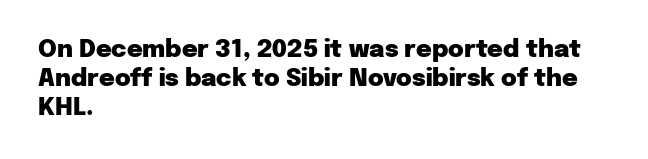
The image shows 24 px bold type, upright; set left-aligned, line spacing 1.2x, normal letter spacing, not underlined.
